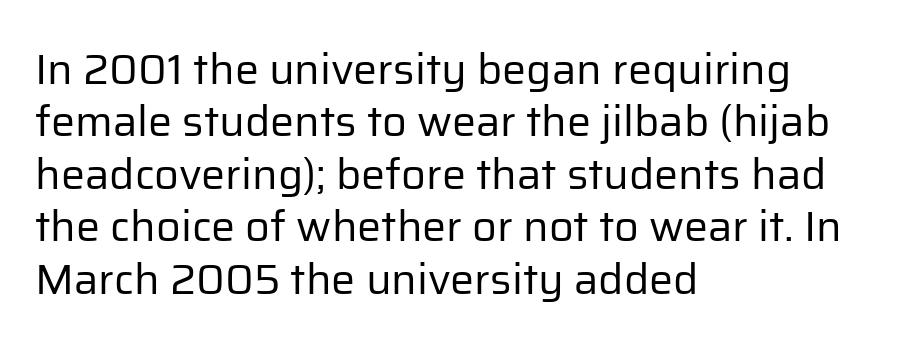
Q: Is the text bold? A: No.
Q: Is the text italic (slanted)? A: No, it is upright.
Q: Is the typeface a serif or a sans-serif typeface? A: Sans-serif.
Q: Is the text underlined? A: No.
Q: How is the paragraph aligned? A: Left-aligned.
Q: Is the spacing between letters normal or unusually wide? A: Normal.
Q: Width (condensed, normal, or wide)? A: Normal.
Q: Stroke contrast? A: Low.
Q: x-height? A: Medium.
Q: Monospaced? A: No.
